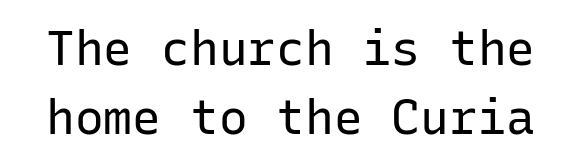
Q: Is the text bold? A: No.
Q: Is the text italic (slanted)? A: No, it is upright.
Q: Is the typeface a serif or a sans-serif typeface? A: Sans-serif.
Q: Is the text underlined? A: No.
Q: Is the spacing between letters normal or unusually wide? A: Normal.
Q: Is the spacing between lines tight, normal or loose? A: Normal.
Q: Width (condensed, normal, or wide)? A: Normal.
Q: Stroke contrast? A: Low.
Q: x-height? A: Medium.
Q: Monospaced? A: Yes.
